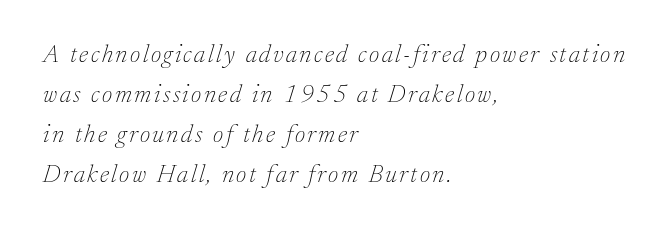
This sample uses an oblique cut, with every glyph tilted off the vertical. Descender tails drop into unmarked territory. These glyphs show unthickened strokes, regular width or finer. Rows of type keep a routine distance in the vertical direction. Caption: multi-line text, flush left, ragged right.
